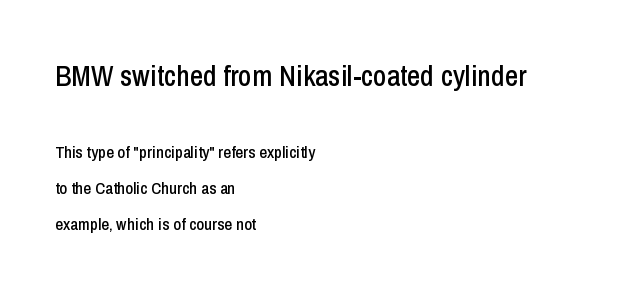
The image shows 29 px condensed sans-serif type, upright; set left-aligned, loose line spacing (2.13x), normal letter spacing, not underlined; the first (top) block is 1.71x larger; low stroke contrast and a medium x-height.
